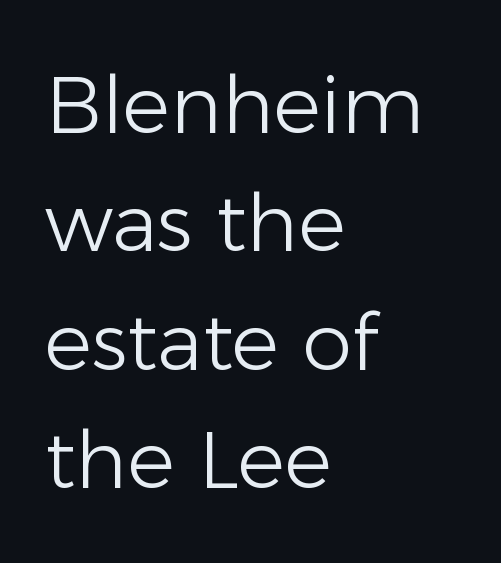
Notice how the stems are strictly vertical — no italics here. Teacher's note: observe the even left margin — that is flush-left alignment. There is no visible air inserted between adjacent glyphs. On a weight scale, this lands at 450 or below. The area under the type is left untouched. Successive baselines arrive at the customary interval.
